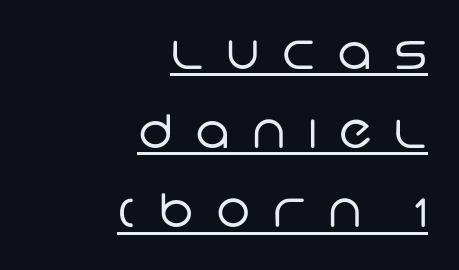
{"serif": "no", "bold": "no", "weight": "regular", "width": "normal", "stroke_contrast": "low", "x_height": "large", "monospaced": "no", "underline": "yes", "align": "right", "line_spacing_ratio": 1.72, "letter_spacing": "wide", "letter_spacing_em": 0.49, "glyph_px": 46}
